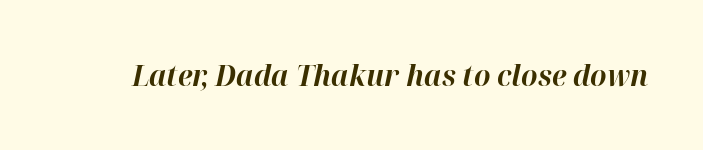
The image shows 29 px bold type, italic (leaning right); set normal letter spacing, not underlined; high stroke contrast and a medium x-height.
